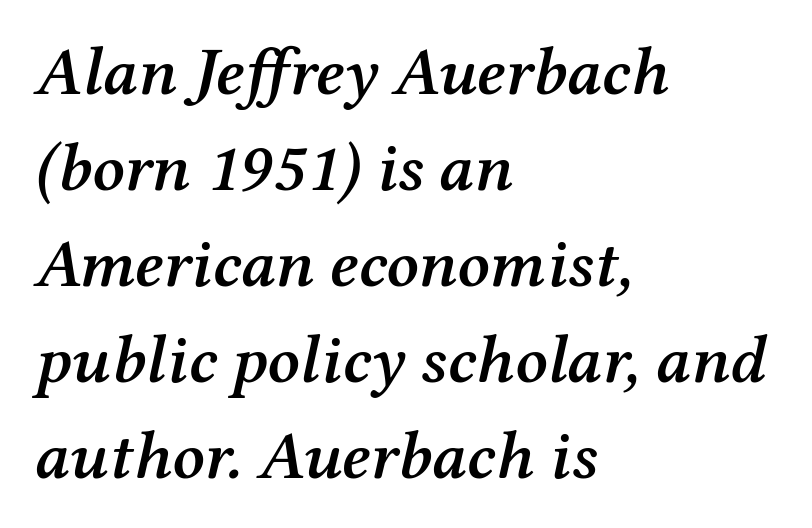
Q: Is the text bold? A: Semi-bold.
Q: Is the text italic (slanted)? A: Yes, it leans right by about 12 degrees.
Q: Is the typeface a serif or a sans-serif typeface? A: Serif.
Q: Is the text underlined? A: No.
Q: How is the paragraph aligned? A: Left-aligned.
Q: Is the spacing between letters normal or unusually wide? A: Normal.
Q: Is the spacing between lines tight, normal or loose? A: Normal.
Q: Width (condensed, normal, or wide)? A: Normal.
Q: Stroke contrast? A: Medium.
Q: x-height? A: Medium.
Q: Monospaced? A: No.
